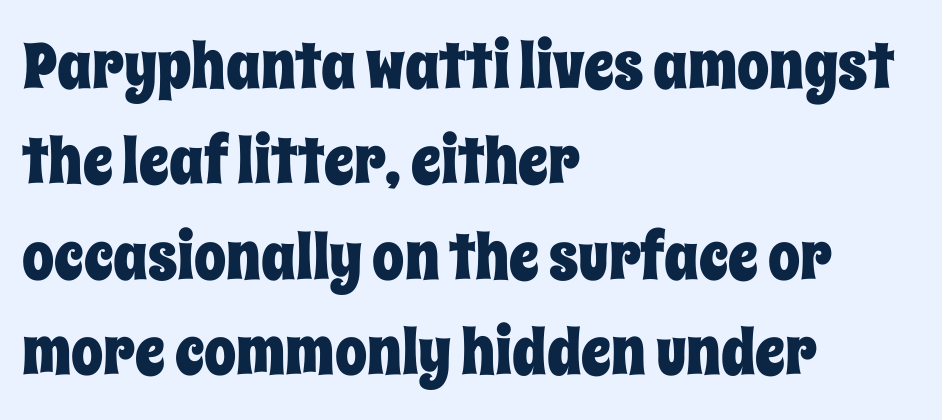
The image shows 64 px condensed type, upright; set left-aligned, normal line spacing (1.49x), normal letter spacing, not underlined; low stroke contrast and a large x-height.
